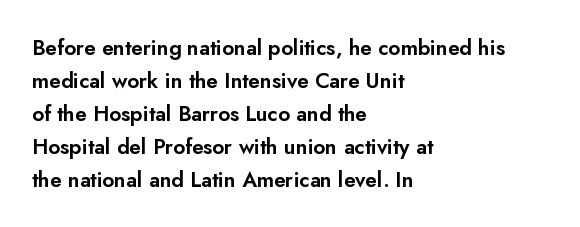
The image shows 21 px text type, upright; set left-aligned, normal line spacing (1.57x), normal letter spacing, not underlined.
